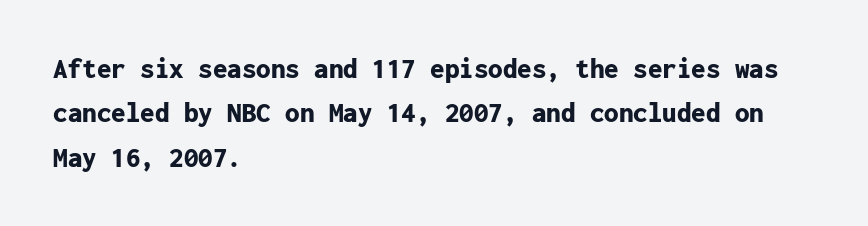
The image shows 29 px bold sans-serif type, upright, monospaced; set left-aligned, normal line spacing (1.53x), normal letter spacing, not underlined; low stroke contrast and a medium x-height.
